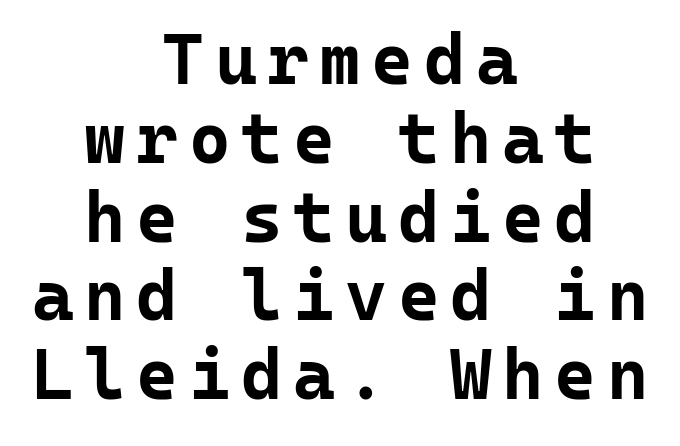
The image shows 71 px bold sans-serif type, upright, monospaced; set centered, tight line spacing (1.11x), not underlined; low stroke contrast and a medium x-height.
